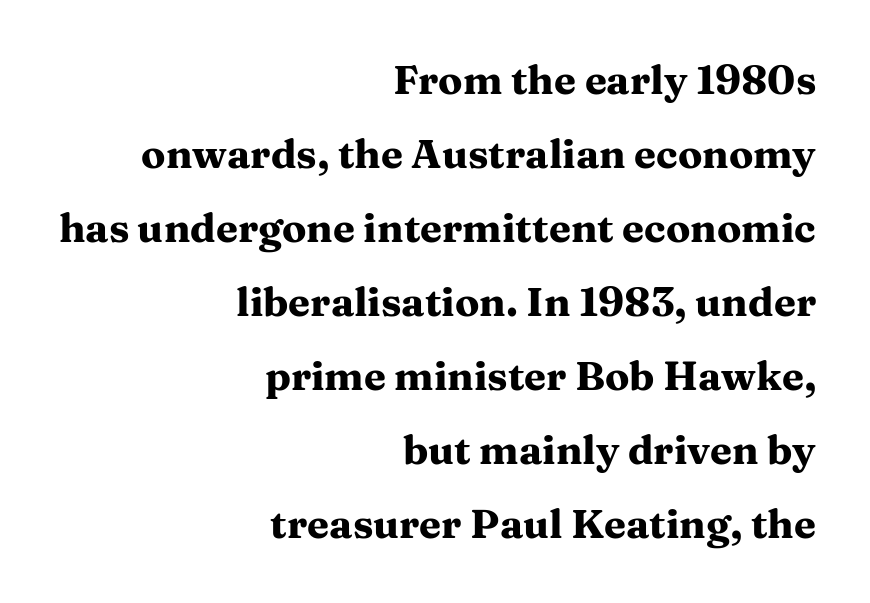
These lines are set flush right with a ragged left edge. This rendering employs a face with finishing strokes, i.e., a serif. No word sits above an underline. If you drew a line through each stem, it would be perfectly vertical.
